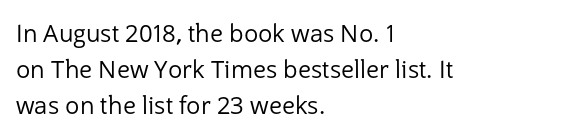
The image shows 24 px text type, upright; set left-aligned, normal line spacing (1.49x), normal letter spacing, not underlined.
